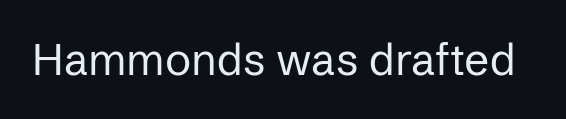
{"serif": "no", "italic": "no", "bold": "no", "weight": "regular", "width": "normal", "stroke_contrast": "low", "x_height": "medium", "monospaced": "no", "underline": "no", "letter_spacing": "normal", "letter_spacing_em": 0.0, "glyph_px": 44}
